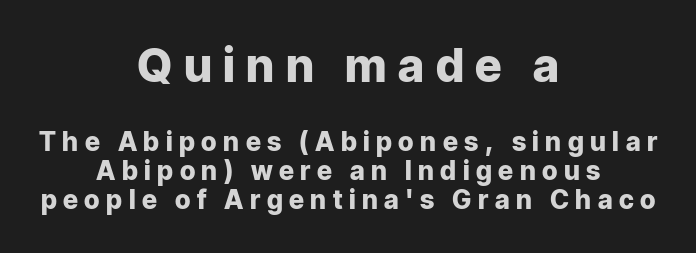
Q: Is the text bold? A: Yes.
Q: Is the text italic (slanted)? A: No, it is upright.
Q: Is the typeface a serif or a sans-serif typeface? A: Sans-serif.
Q: Is the text underlined? A: No.
Q: How is the paragraph aligned? A: Centered.
Q: Is the spacing between letters normal or unusually wide? A: Unusually wide.
Q: Is the spacing between lines tight, normal or loose? A: Tight.
Q: Which block of text is set in a larger size, the first (top) or the second (bottom)? A: The first (top) one.
Q: Width (condensed, normal, or wide)? A: Normal.
Q: Stroke contrast? A: Low.
Q: x-height? A: Medium.
Q: Monospaced? A: No.
